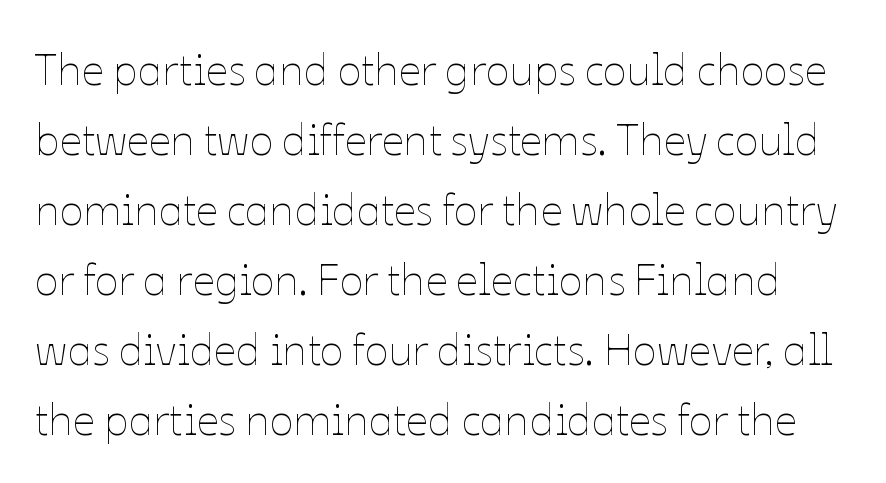
The image shows 44 px thin type, upright; set normal line spacing (1.59x), normal letter spacing, not underlined; low stroke contrast and a medium x-height.
